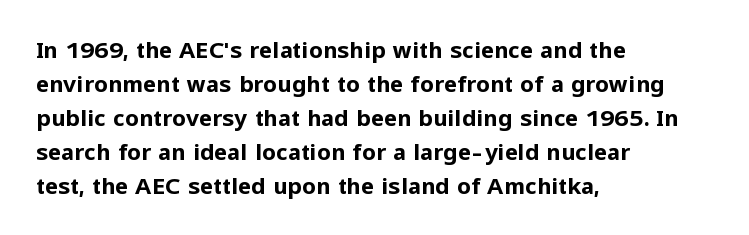
The lettering holds an erect, upright posture throughout. No word sits above an underline. Thick stems and heavy bowls — unmistakably bold. How are the letters spaced? Ordinarily, with no added tracking. Line beginnings align vertically; line endings do not.
